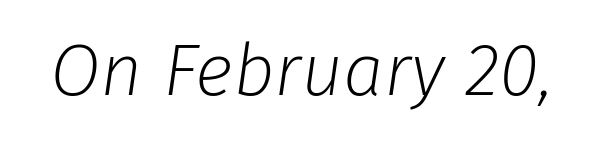
{"italic": "yes", "lean": "right", "slant_degrees": 8, "bold": "no", "weight": "light", "width": "normal", "stroke_contrast": "low", "x_height": "medium", "monospaced": "no", "underline": "no", "letter_spacing": "normal", "letter_spacing_em": 0.0, "glyph_px": 73}
